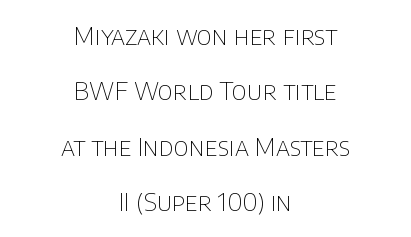
Q: Is the text bold? A: No.
Q: Is the text italic (slanted)? A: No, it is upright.
Q: Is the text underlined? A: No.
Q: How is the paragraph aligned? A: Centered.
Q: Is the spacing between letters normal or unusually wide? A: Normal.
Q: Is the spacing between lines tight, normal or loose? A: Loose.
